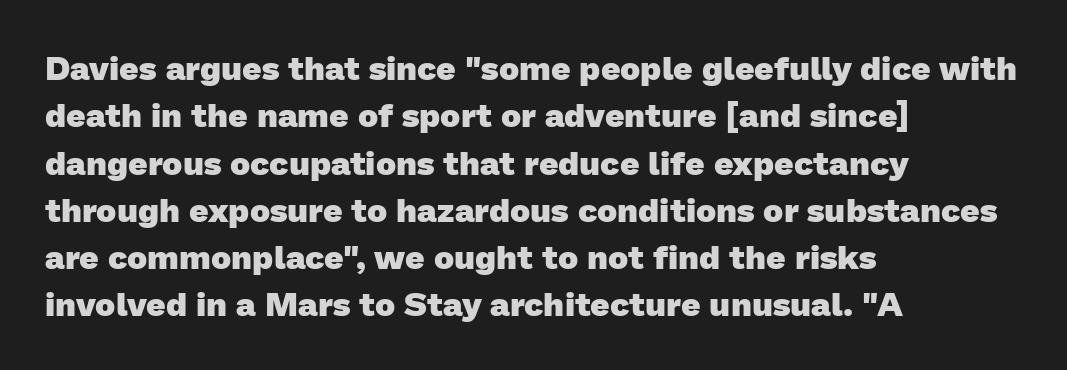
The passage is arranged the way most books set body copy — flush left. A full-strength bold gives these letters their thick strokes. Notice how descenders clear the ascenders below comfortably — that's standard leading. Serifs: no, the terminals of the letterforms are clean.
